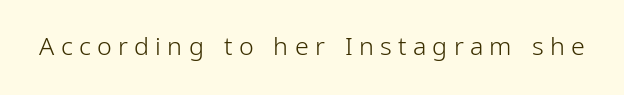
The cut favours lightness, reaching ordinary text weight at its darkest. A bare baseline throughout the passage. Tall strokes in this sample are plumb rather than angled. The tracking reads as deliberately expanded to a designer's eye.
